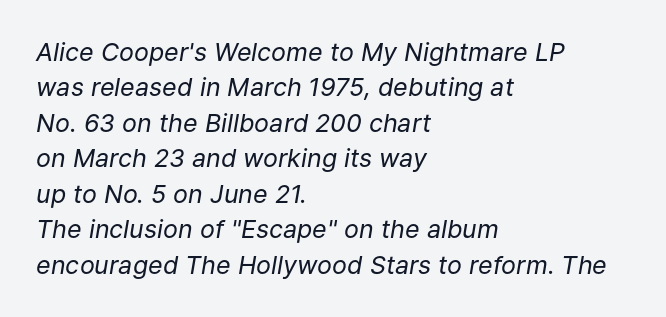
{"italic": "yes", "lean": "right", "slant_degrees": 9, "bold": "no", "underline": "no", "align": "left", "line_spacing": "normal", "line_spacing_ratio": 1.42, "letter_spacing": "normal", "letter_spacing_em": 0.0, "glyph_px": 25}
